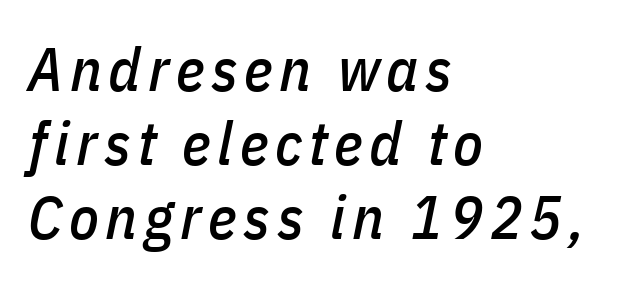
{"italic": "yes", "lean": "right", "slant_degrees": 11, "width": "condensed", "stroke_contrast": "low", "x_height": "medium", "monospaced": "no", "underline": "no", "align": "left", "line_spacing_ratio": 1.21, "glyph_px": 61}
